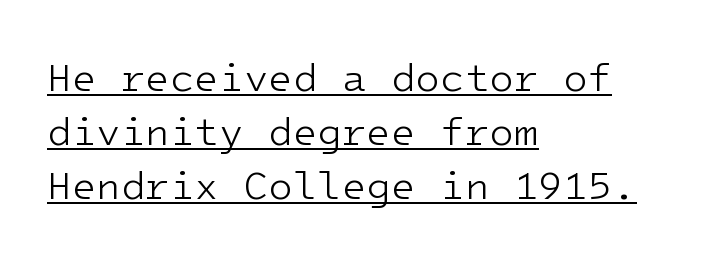
Q: Is the text bold? A: No.
Q: Is the text italic (slanted)? A: No, it is upright.
Q: Is the typeface a serif or a sans-serif typeface? A: Sans-serif.
Q: Is the text underlined? A: Yes.
Q: How is the paragraph aligned? A: Left-aligned.
Q: Is the spacing between letters normal or unusually wide? A: Normal.
Q: Is the spacing between lines tight, normal or loose? A: Normal.
Q: Width (condensed, normal, or wide)? A: Normal.
Q: Stroke contrast? A: Low.
Q: x-height? A: Medium.
Q: Monospaced? A: Yes.
